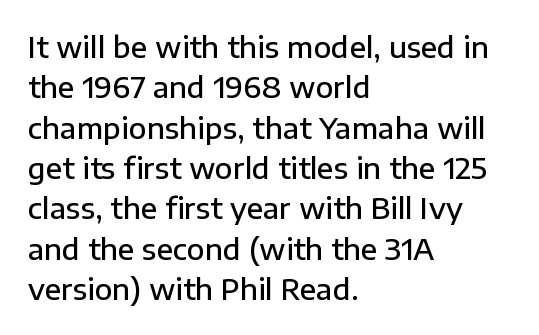
The image shows 29 px semibold sans-serif type, upright; set left-aligned, normal line spacing (1.39x), normal letter spacing, not underlined; low stroke contrast and a medium x-height.
